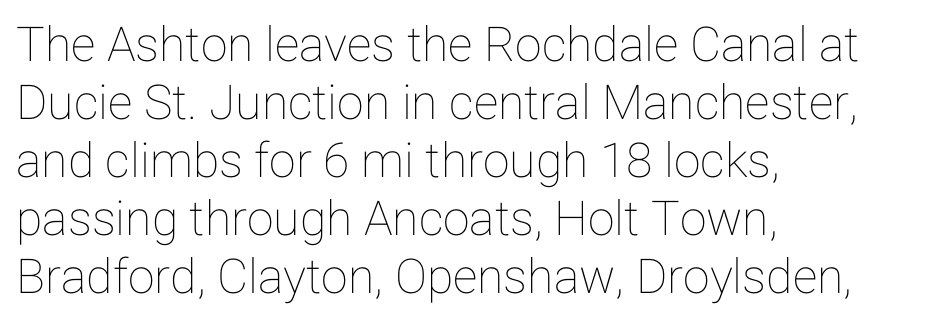
{"italic": "no", "width": "normal", "stroke_contrast": "low", "x_height": "medium", "monospaced": "no", "underline": "no", "align": "left", "line_spacing_ratio": 1.21, "letter_spacing": "normal", "letter_spacing_em": 0.0, "glyph_px": 48}
